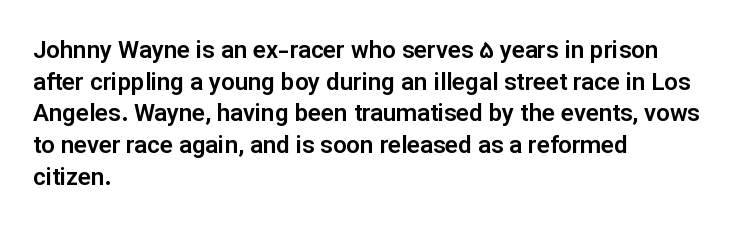
The image shows 24 px text type, upright; set left-aligned, normal line spacing (1.32x), normal letter spacing, not underlined.
